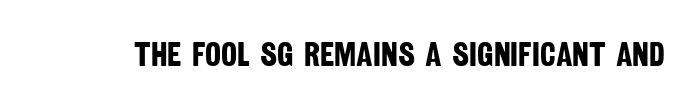
{"serif": "no", "bold": "yes", "weight": "bold", "width": "condensed", "stroke_contrast": "low", "x_height": "large", "monospaced": "no", "underline": "no", "letter_spacing": "normal", "letter_spacing_em": 0.0, "glyph_px": 34}
